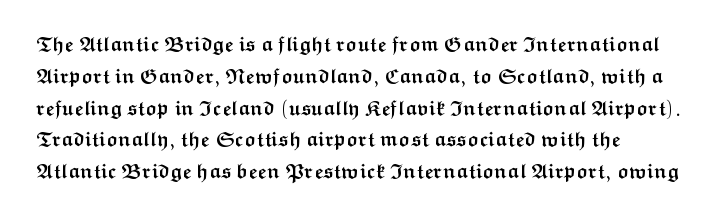
Q: Is the text bold? A: Yes.
Q: Is the text italic (slanted)? A: No, it is upright.
Q: Is the text underlined? A: No.
Q: How is the paragraph aligned? A: Left-aligned.
Q: Is the spacing between letters normal or unusually wide? A: Normal.
Q: Is the spacing between lines tight, normal or loose? A: Normal.
